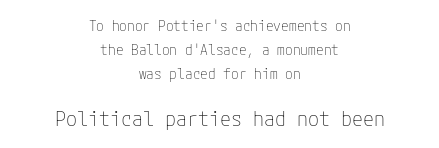
Just letters on the line, the space beneath them empty. The letters in the lower block stand taller than those in the block above. You could call the tracking neutral — neither tight nor loose. Does the lettering tilt? It doesn't — this is upright. Where is the straight margin? There isn't one; the lines are centered.
